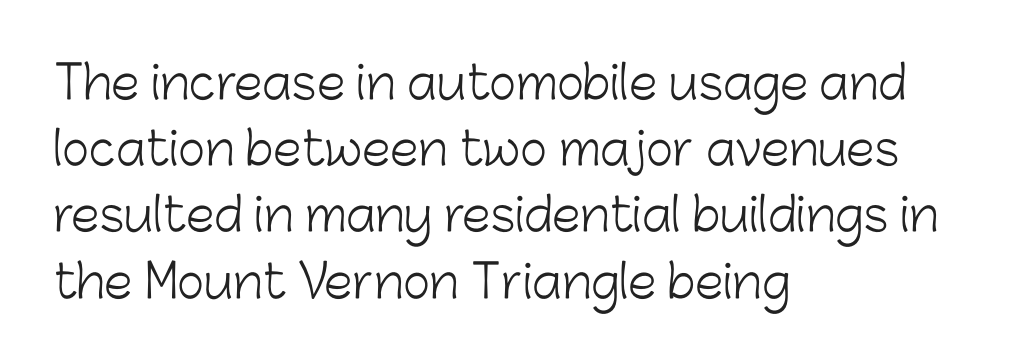
The image shows 46 px light sans-serif type, upright; set left-aligned, normal line spacing (1.44x), normal letter spacing, not underlined; low stroke contrast and a medium x-height.
